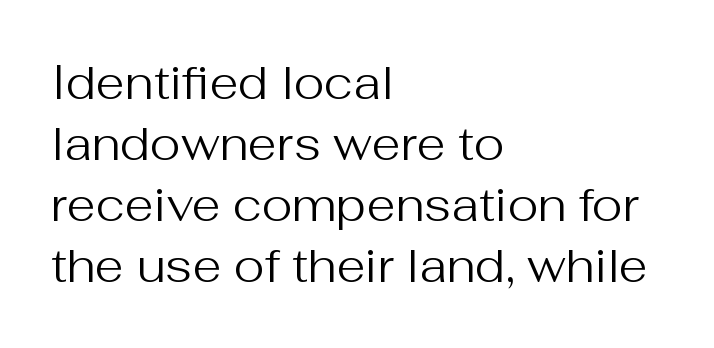
The passage shown stacks its lines at a standard gap. The gap between lines stays unmarked. Is the block centered? No — it sits flush against the left margin. A typesetter would label this face a sans. Tall strokes in this sample are plumb rather than angled.
